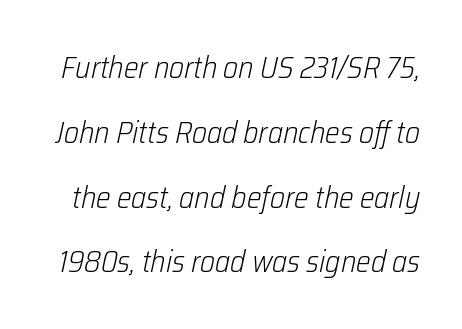
Compared with ordinary roman type, these characters are visibly tilted. Characters follow at the spacing the type designer built in. You could fit nearly another row in the gap between these rows. The typeface has the unassuming heft of standard copy or less.
